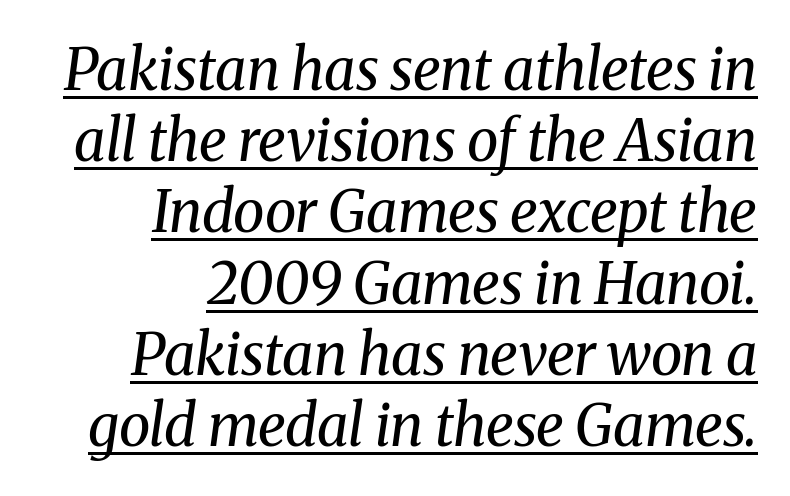
The image shows 57 px regular-weight serif type, italic (leaning right); set right-aligned, normal line spacing (1.25x), normal letter spacing, underlined; medium stroke contrast and a medium x-height.
